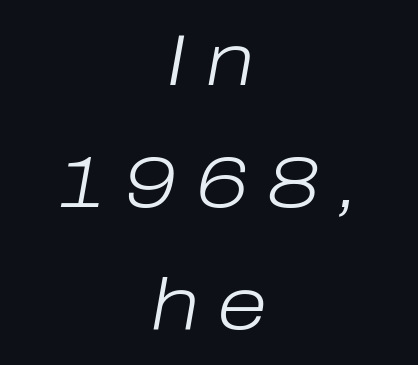
The image shows 73 px light type, italic (leaning right); set centered, normal line spacing (1.67x), unusually wide letter spacing (+0.26 em), not underlined; low stroke contrast and a medium x-height.
